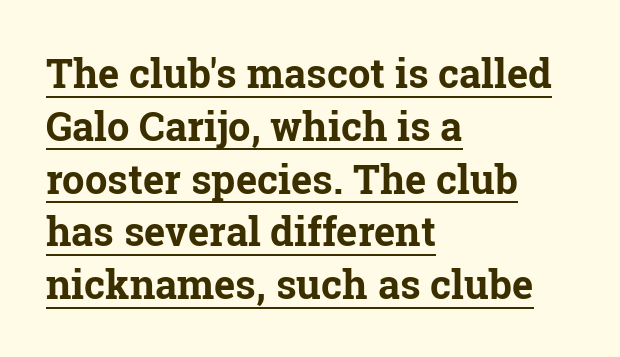
{"serif": "yes", "italic": "no", "bold": "yes", "weight": "bold", "width": "normal", "stroke_contrast": "low", "x_height": "medium", "monospaced": "no", "underline": "yes", "align": "left", "line_spacing": "normal", "line_spacing_ratio": 1.32, "letter_spacing": "normal", "letter_spacing_em": 0.0, "glyph_px": 40}
